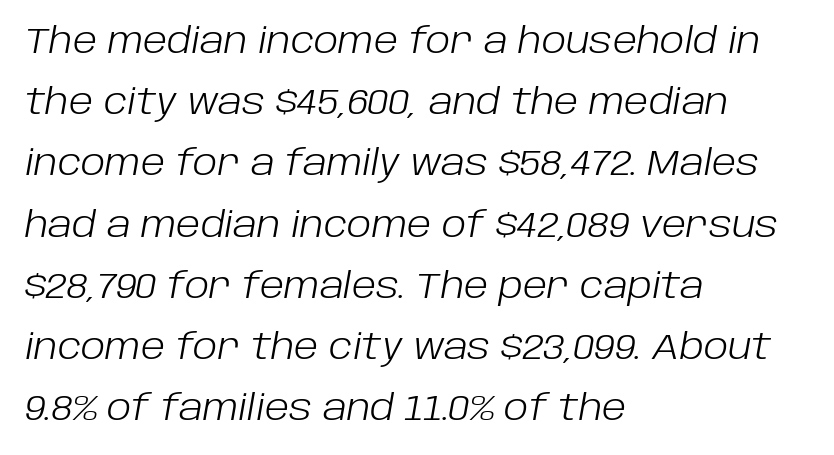
{"italic": "yes", "lean": "right", "slant_degrees": 10, "bold": "no", "weight": "light", "width": "normal", "stroke_contrast": "low", "x_height": "large", "monospaced": "no", "underline": "no", "align": "left", "line_spacing_ratio": 1.75, "letter_spacing": "normal", "letter_spacing_em": 0.0, "glyph_px": 35}
